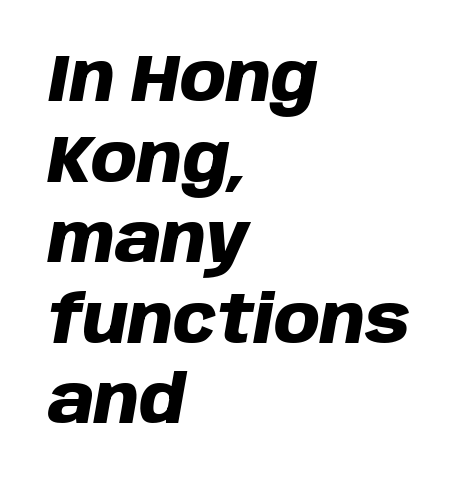
{"italic": "yes", "lean": "right", "slant_degrees": 10, "bold": "yes", "weight": "heavy", "width": "normal", "stroke_contrast": "low", "x_height": "large", "monospaced": "no", "underline": "no", "align": "left", "line_spacing_ratio": 1.22, "letter_spacing": "normal", "letter_spacing_em": 0.0, "glyph_px": 66}
